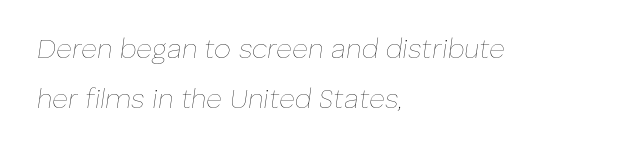
The image shows 27 px text type, italic (leaning right); set left-aligned, line spacing 1.87x, normal letter spacing, not underlined.
